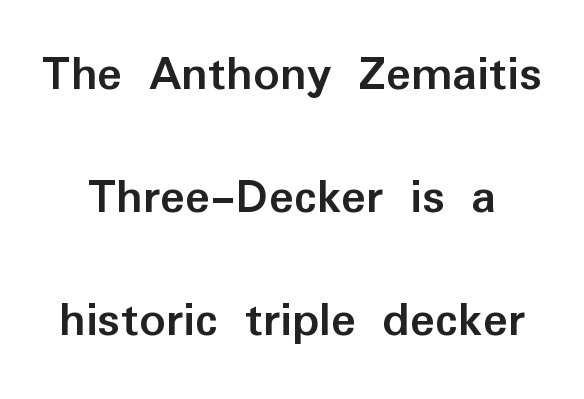
Each letter's strokes conclude bluntly, with no projecting serifs. These lines are rendered in a variable-pitch font. On the weight axis this lands at bold, roughly 700. Bare-footed words on every line.
